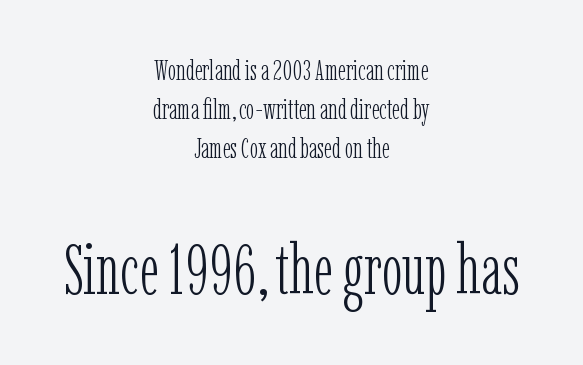
The image shows 70 px light, condensed serif type, upright; set centered, normal line spacing (1.4x), normal letter spacing, not underlined; the second (bottom) block is 2.5x larger; low stroke contrast and a medium x-height.
